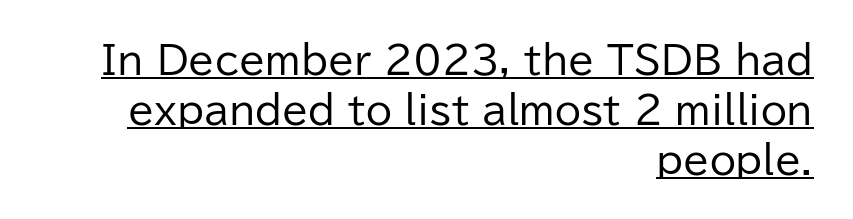
The face used here is proportionally spaced, like ordinary book or web type. What's the leading like? Ordinary, nothing unusual. Vertical stems look standard width or narrower in stroke. These lines stack with their right ends in a neat column. The horizontal fit of the characters is conventional and even. What kind of face is this? One without serifs — a sans.
